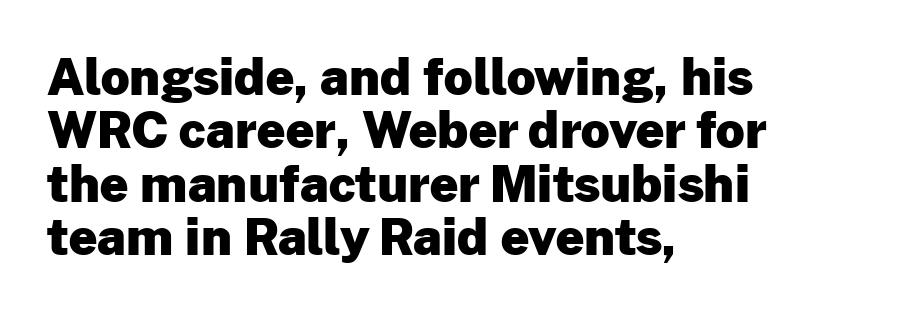
Honestly, the rows look squashed on top of each other. Short and long lines alike share a common starting point at left. These lines were composed using upright roman letters. Varying glyph widths throughout — classic text-font behaviour. The typesetting leans heavy: a genuine bold.
